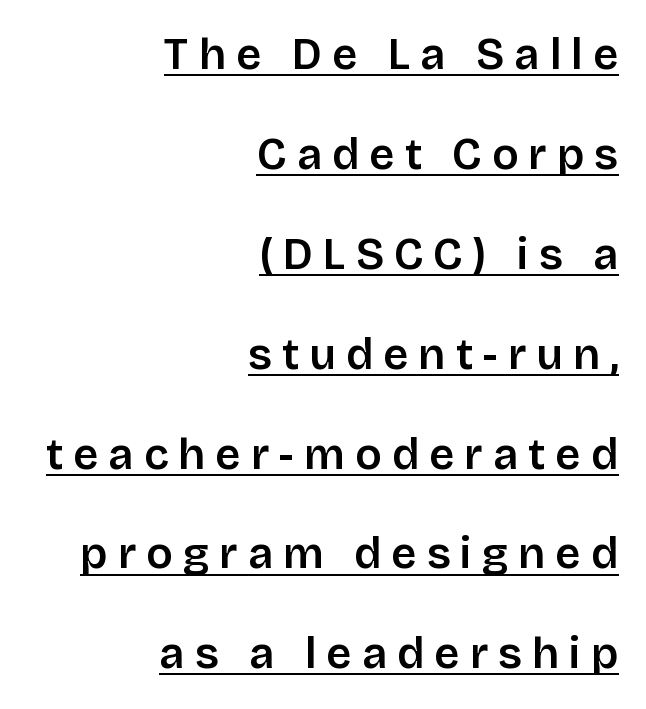
Q: Is the text italic (slanted)? A: No, it is upright.
Q: Is the typeface a serif or a sans-serif typeface? A: Sans-serif.
Q: Is the text underlined? A: Yes.
Q: How is the paragraph aligned? A: Right-aligned.
Q: Is the spacing between letters normal or unusually wide? A: Unusually wide.
Q: Is the spacing between lines tight, normal or loose? A: Loose.
Q: Width (condensed, normal, or wide)? A: Normal.
Q: Stroke contrast? A: Low.
Q: x-height? A: Large.
Q: Monospaced? A: No.
